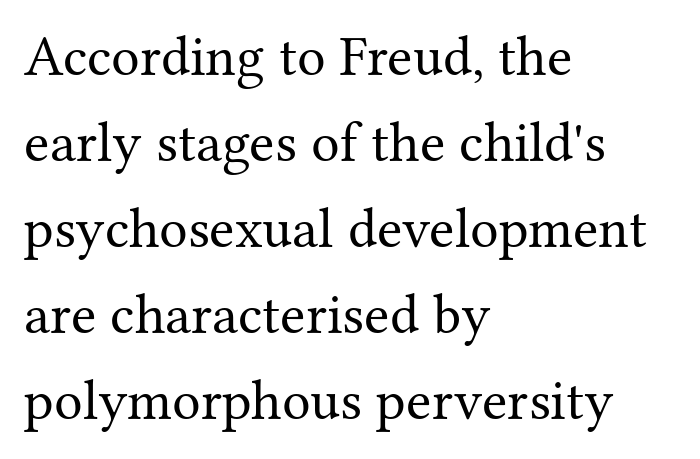
{"serif": "yes", "italic": "no", "bold": "no", "weight": "regular", "width": "normal", "stroke_contrast": "medium", "x_height": "medium", "monospaced": "no", "underline": "no", "align": "left", "line_spacing": "normal", "line_spacing_ratio": 1.51, "letter_spacing": "normal", "letter_spacing_em": 0.0, "glyph_px": 57}
